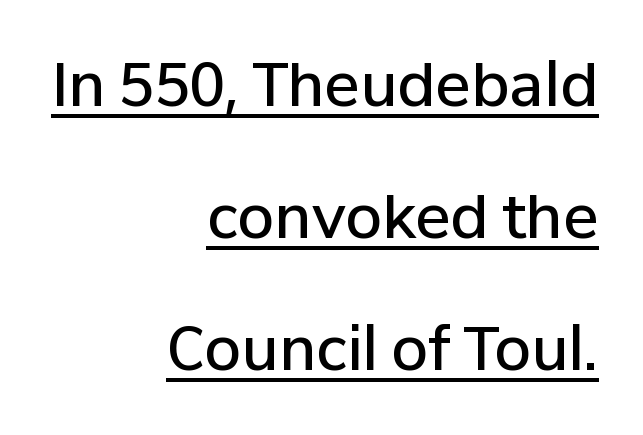
Style check: upright. Horizontal alignment here is rightward, an uncommon choice for prose. Is this a fixed-width face? No — the glyphs have proportional, varying widths. Observe the absence of serifs on each vertical stroke in this sample. Typesetter's note: demi weight, one step under bold.
